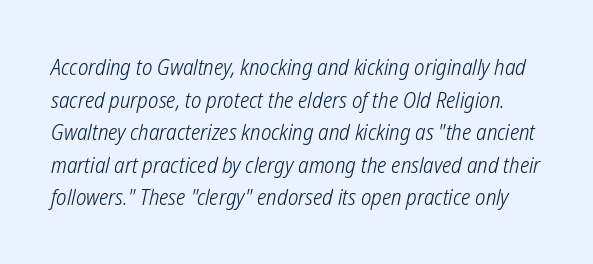
A light-to-regular cut is what we see here. Is the letter spacing exaggerated? No — it looks like the ordinary default. The string is rendered with underlining switched off. In terms of leading, this rendering sits right in the middle.
